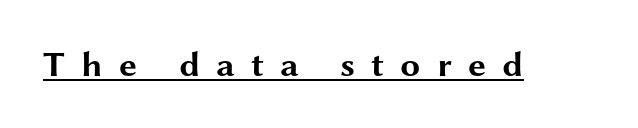
{"serif": "no", "italic": "no", "bold": "yes", "weight": "bold", "width": "wide", "stroke_contrast": "medium", "x_height": "medium", "monospaced": "no", "underline": "yes", "letter_spacing": "wide", "letter_spacing_em": 0.45, "glyph_px": 36}
